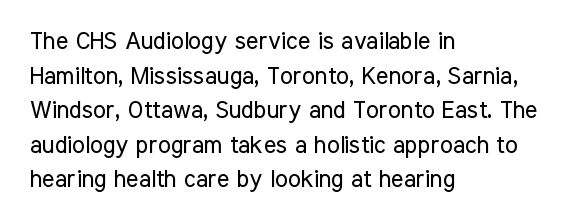
The image shows 24 px text type, upright; set left-aligned, normal line spacing (1.44x), normal letter spacing, not underlined.
